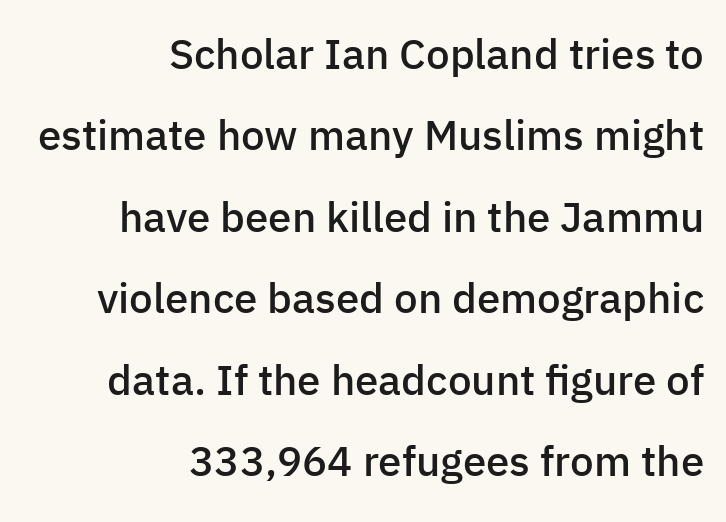
Q: Is the text bold? A: Semi-bold.
Q: Is the text italic (slanted)? A: No, it is upright.
Q: Is the typeface a serif or a sans-serif typeface? A: Sans-serif.
Q: Is the text underlined? A: No.
Q: How is the paragraph aligned? A: Right-aligned.
Q: Is the spacing between letters normal or unusually wide? A: Normal.
Q: Is the spacing between lines tight, normal or loose? A: Loose.
Q: Width (condensed, normal, or wide)? A: Normal.
Q: Stroke contrast? A: Low.
Q: x-height? A: Medium.
Q: Monospaced? A: No.
